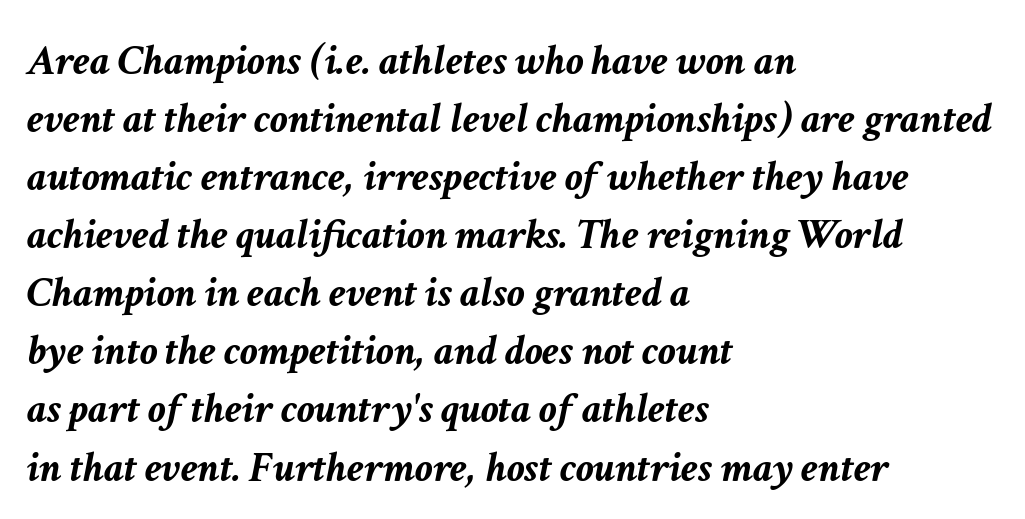
The passage shown has conventional tracking throughout. Underline: absent. Honestly, the row spacing looks completely unremarkable. Varying glyph widths throughout — classic text-font behaviour. In CSS terms this would be text-align: left. Would a proofreader flag this as italicized? Yes.
